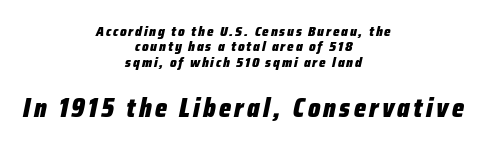
Q: Is the text bold? A: Yes.
Q: Is the text italic (slanted)? A: Yes, it leans right by about 12 degrees.
Q: Is the text underlined? A: No.
Q: How is the paragraph aligned? A: Centered.
Q: Is the spacing between lines tight, normal or loose? A: Tight.
Q: Which block of text is set in a larger size, the first (top) or the second (bottom)? A: The second (bottom) one.
